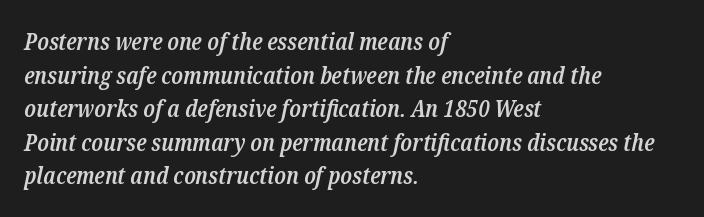
The image shows 24 px text type, italic (leaning right); set left-aligned, normal line spacing (1.4x), normal letter spacing, not underlined.
